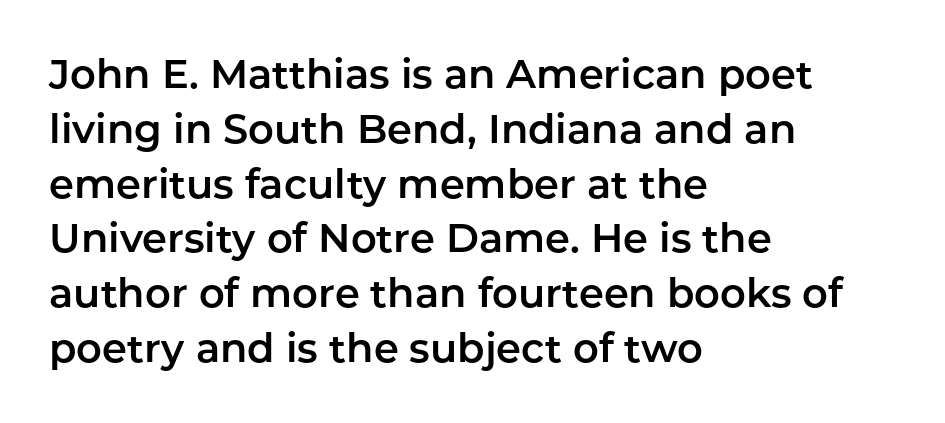
The image shows 40 px sans-serif type, upright; set left-aligned, normal line spacing (1.37x), normal letter spacing, not underlined; low stroke contrast and a medium x-height.
